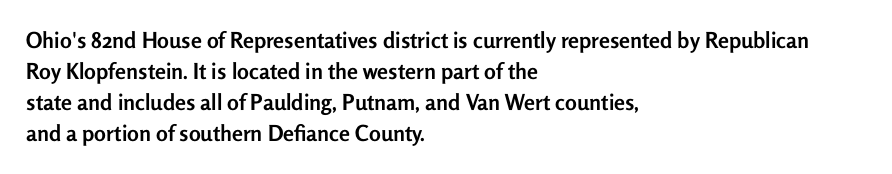
Ordinary non-slanted type is in use. The space between consecutive lines is moderate. The strokes are fattened all the way to bold. No extra tracking has been applied to these lines. Quick note: underline off. The typesetter chose a ragged-right arrangement here.
